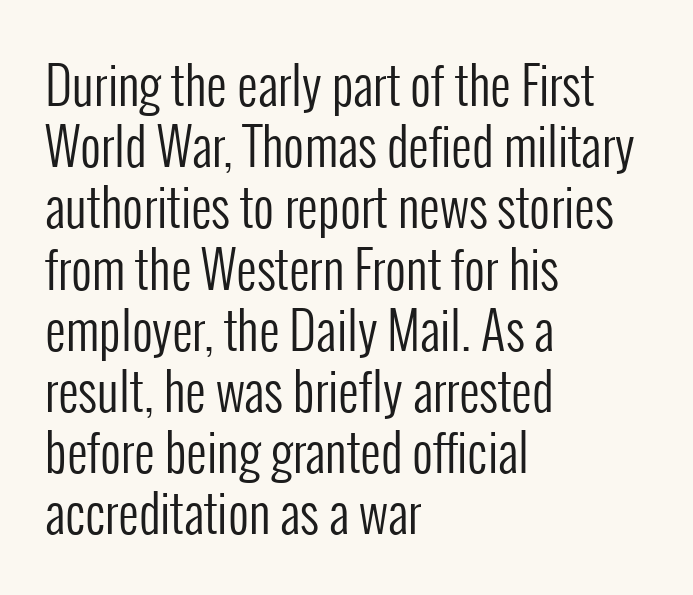
The image shows 51 px regular-weight, condensed sans-serif type, upright; set left-aligned, line spacing 1.2x, normal letter spacing, not underlined; low stroke contrast and a medium x-height.
